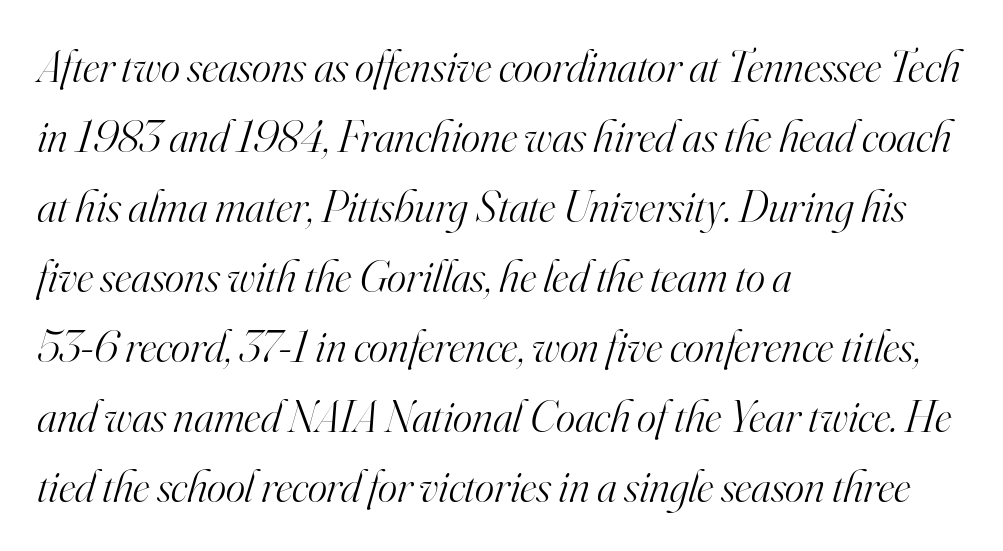
{"serif": "yes", "italic": "yes", "lean": "right", "slant_degrees": 16, "bold": "no", "weight": "light", "width": "normal", "stroke_contrast": "high", "x_height": "small", "monospaced": "no", "underline": "no", "align": "left", "line_spacing": "normal", "line_spacing_ratio": 1.52, "letter_spacing": "normal", "letter_spacing_em": 0.0, "glyph_px": 46}
